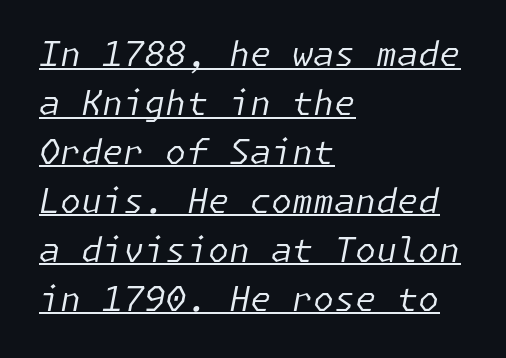
The image shows 34 px regular-weight type, italic (leaning right); set left-aligned, normal line spacing (1.44x), normal letter spacing, underlined; low stroke contrast and a medium x-height.
